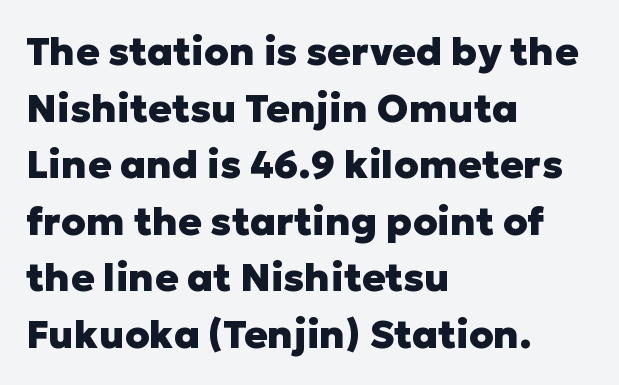
{"serif": "no", "italic": "no", "bold": "yes", "weight": "heavy", "width": "normal", "stroke_contrast": "low", "x_height": "medium", "monospaced": "no", "underline": "no", "align": "left", "line_spacing": "normal", "line_spacing_ratio": 1.45, "letter_spacing": "normal", "letter_spacing_em": 0.0, "glyph_px": 39}
